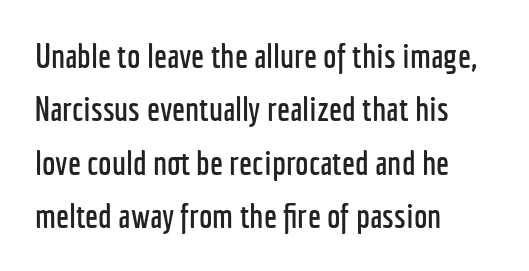
Q: Is the text italic (slanted)? A: No, it is upright.
Q: Is the typeface a serif or a sans-serif typeface? A: Sans-serif.
Q: Is the text underlined? A: No.
Q: How is the paragraph aligned? A: Left-aligned.
Q: Is the spacing between letters normal or unusually wide? A: Normal.
Q: Is the spacing between lines tight, normal or loose? A: Normal.
Q: Width (condensed, normal, or wide)? A: Condensed.
Q: Stroke contrast? A: Low.
Q: x-height? A: Medium.
Q: Monospaced? A: No.
